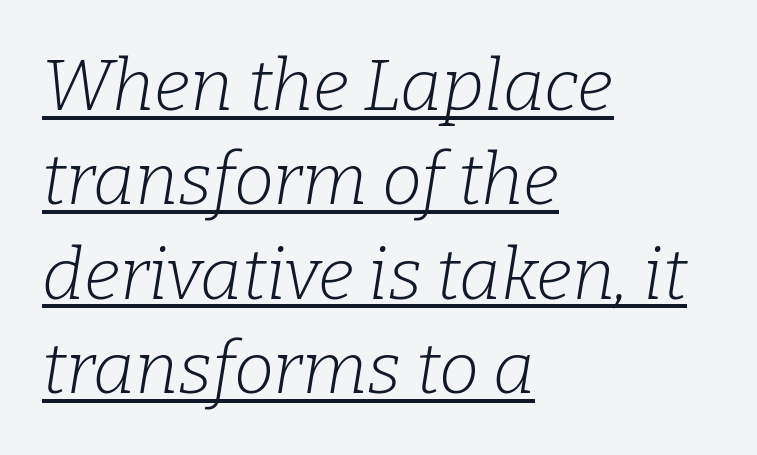
Q: Is the text bold? A: No.
Q: Is the text italic (slanted)? A: Yes, it leans right by about 9 degrees.
Q: Is the typeface a serif or a sans-serif typeface? A: Serif.
Q: Is the text underlined? A: Yes.
Q: How is the paragraph aligned? A: Left-aligned.
Q: Is the spacing between letters normal or unusually wide? A: Normal.
Q: Is the spacing between lines tight, normal or loose? A: Normal.
Q: Width (condensed, normal, or wide)? A: Normal.
Q: Stroke contrast? A: Low.
Q: x-height? A: Medium.
Q: Monospaced? A: No.
